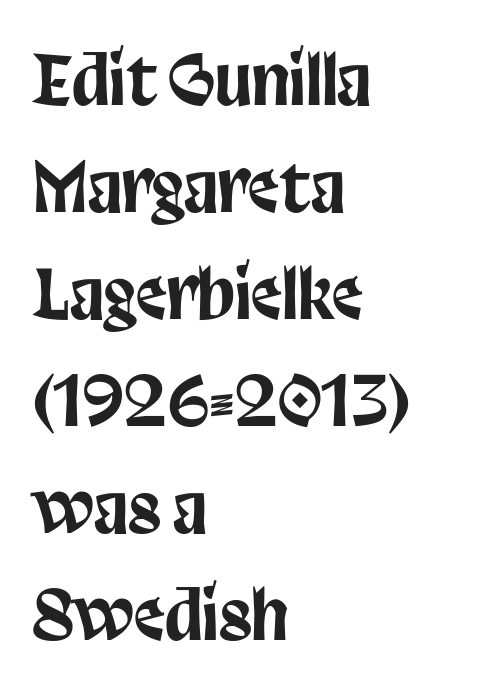
No feet cap the strokes, marking this as sans-serif type. The designer left line spacing at the default. Proportional: the letters do not fall into vertical columns. Does the copy run flush right? No — it runs flush left. Each word holds together tightly as a unit, with standard inter-letter gaps. The lettering holds an erect, upright posture throughout.
